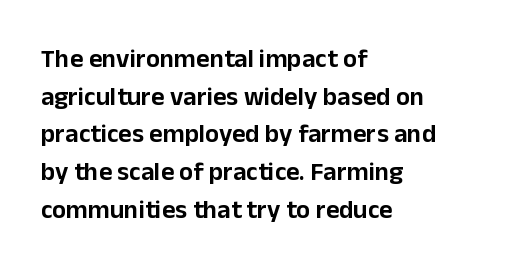
Which margin do the lines hug? The left one — the right edge is uneven. This sample uses plain, unmodified letter spacing. Glance below the letters and you will spot only blank space. Baseline-to-baseline distance is the conventional proportion of letter height.
